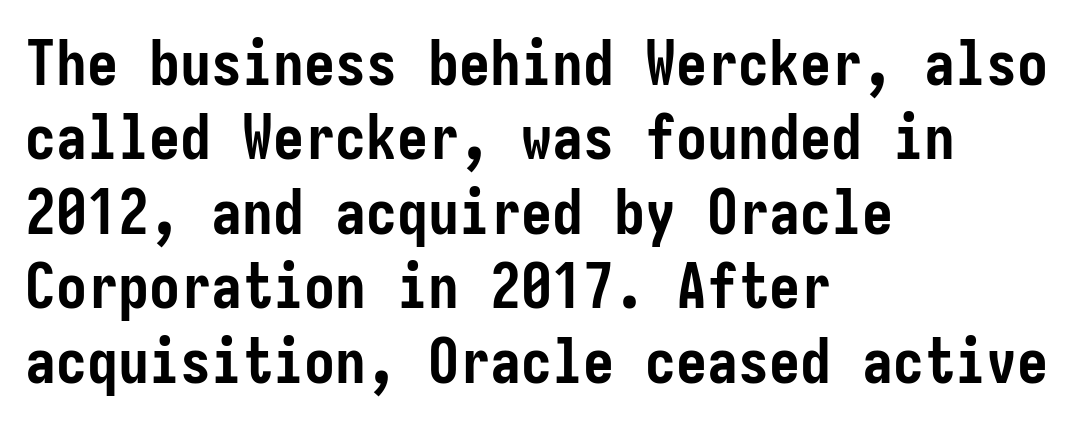
The typeface chosen for these lines omits serifs. The face used here is rendered with its standard letterfit. Ascenders rise straight up at ninety degrees. The rendering anchors every line to the left-hand side.
